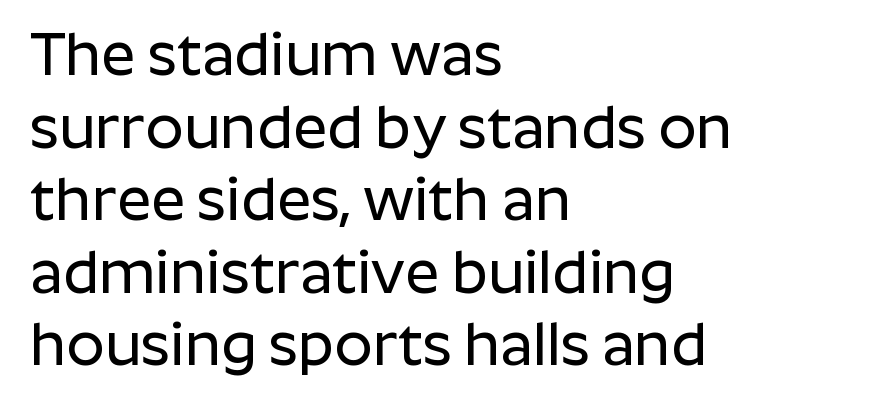
Q: Is the text italic (slanted)? A: No, it is upright.
Q: Is the typeface a serif or a sans-serif typeface? A: Sans-serif.
Q: Is the text underlined? A: No.
Q: How is the paragraph aligned? A: Left-aligned.
Q: Is the spacing between letters normal or unusually wide? A: Normal.
Q: Width (condensed, normal, or wide)? A: Normal.
Q: Stroke contrast? A: Low.
Q: x-height? A: Medium.
Q: Monospaced? A: No.
